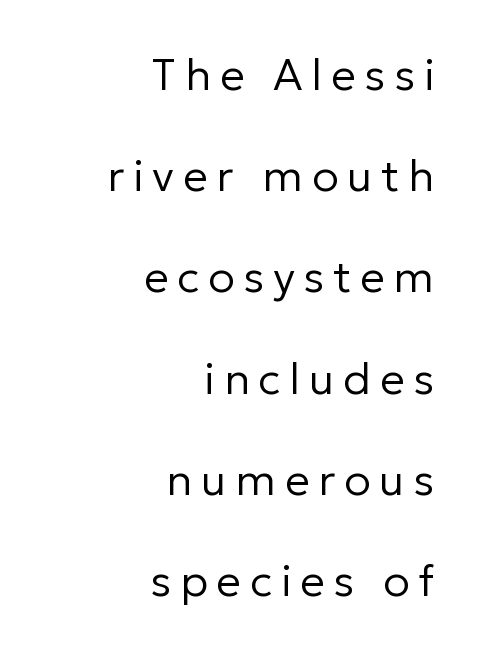
The image shows 44 px regular-weight sans-serif type, upright; set right-aligned, loose line spacing (2.3x), unusually wide letter spacing (+0.2 em), not underlined; low stroke contrast and a medium x-height.
